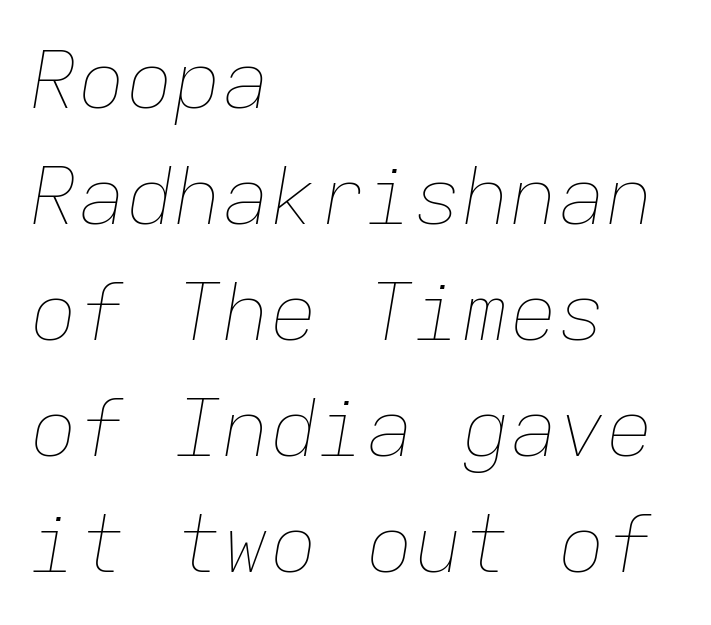
Q: Is the text bold? A: No.
Q: Is the text italic (slanted)? A: Yes, it leans right by about 9 degrees.
Q: Is the text underlined? A: No.
Q: How is the paragraph aligned? A: Left-aligned.
Q: Is the spacing between letters normal or unusually wide? A: Normal.
Q: Is the spacing between lines tight, normal or loose? A: Normal.
Q: Width (condensed, normal, or wide)? A: Normal.
Q: Stroke contrast? A: Low.
Q: x-height? A: Medium.
Q: Monospaced? A: Yes.
